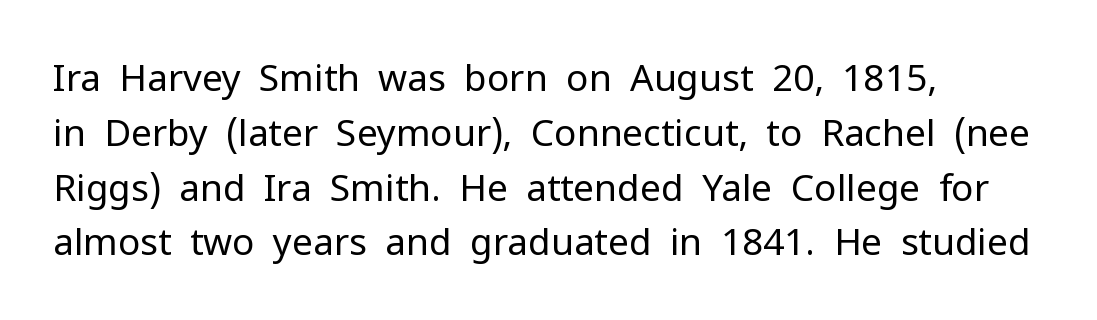
The image shows 37 px regular-weight sans-serif type, upright; set left-aligned, normal line spacing (1.48x), normal letter spacing, not underlined; low stroke contrast and a medium x-height.
